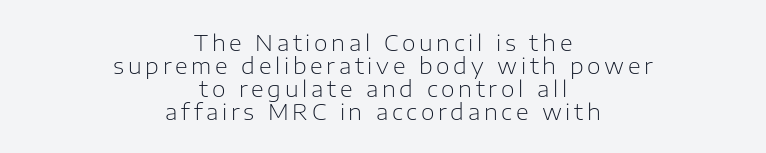
Every character sits straight up, as roman type does. The space beneath each line is pristine and unruled. The passage shown is not bold in any degree. Regarding leading, the lines here are crowded together.
